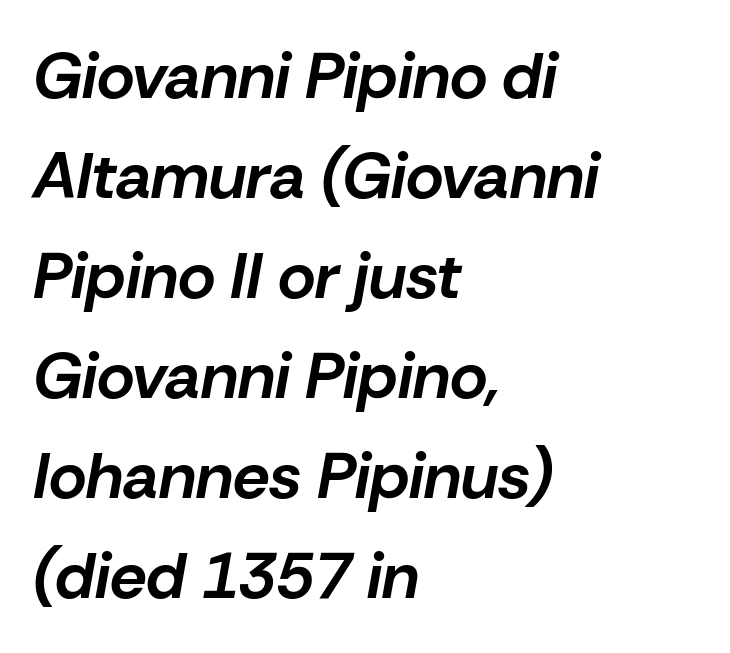
{"italic": "yes", "lean": "right", "slant_degrees": 10, "bold": "yes", "weight": "bold", "width": "normal", "stroke_contrast": "low", "x_height": "medium", "monospaced": "no", "underline": "no", "align": "left", "line_spacing": "normal", "line_spacing_ratio": 1.54, "letter_spacing": "normal", "letter_spacing_em": 0.0, "glyph_px": 65}
